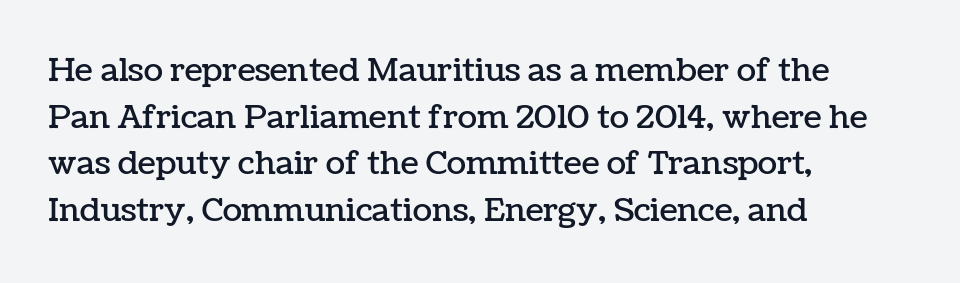
{"italic": "no", "width": "normal", "stroke_contrast": "low", "x_height": "medium", "monospaced": "no", "underline": "no", "align": "left", "line_spacing": "normal", "line_spacing_ratio": 1.46, "letter_spacing": "normal", "letter_spacing_em": 0.0, "glyph_px": 32}
